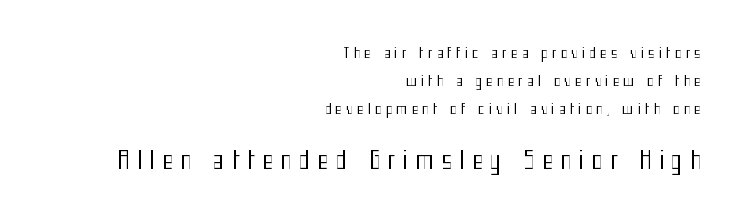
{"italic": "no", "bold": "no", "underline": "no", "align": "right", "line_spacing": "loose", "line_spacing_ratio": 1.99, "letter_spacing": "wide", "letter_spacing_em": 0.3, "larger_block": "second", "size_ratio": 1.71, "glyph_px": 24}
